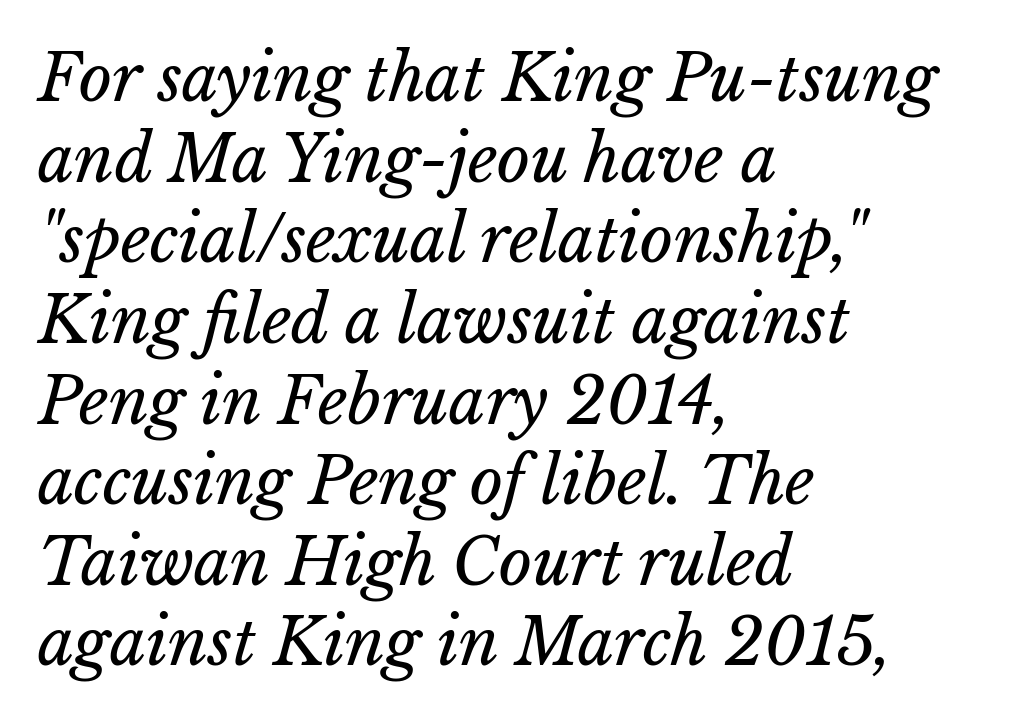
{"italic": "yes", "lean": "right", "slant_degrees": 15, "bold": "no", "weight": "regular", "width": "normal", "stroke_contrast": "low", "x_height": "medium", "monospaced": "no", "underline": "no", "align": "left", "line_spacing": "normal", "line_spacing_ratio": 1.26, "letter_spacing": "normal", "letter_spacing_em": 0.0, "glyph_px": 64}
